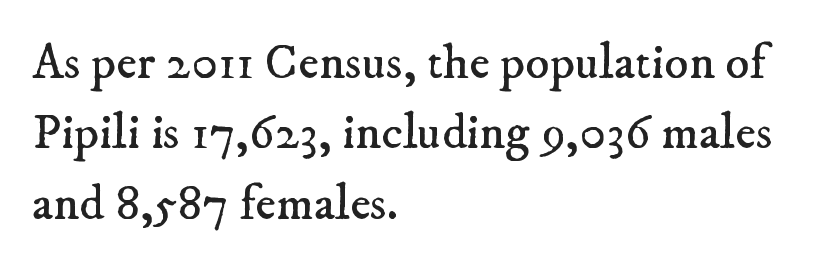
Q: Is the text bold? A: No.
Q: Is the typeface a serif or a sans-serif typeface? A: Serif.
Q: Is the text underlined? A: No.
Q: How is the paragraph aligned? A: Left-aligned.
Q: Is the spacing between letters normal or unusually wide? A: Normal.
Q: Is the spacing between lines tight, normal or loose? A: Normal.
Q: Width (condensed, normal, or wide)? A: Normal.
Q: Stroke contrast? A: Low.
Q: x-height? A: Small.
Q: Monospaced? A: No.
